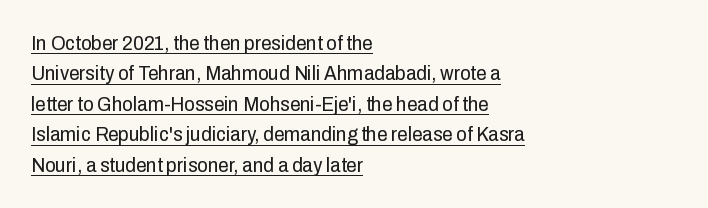
Q: Is the text bold? A: No.
Q: Is the text italic (slanted)? A: No, it is upright.
Q: Is the text underlined? A: Yes.
Q: How is the paragraph aligned? A: Left-aligned.
Q: Is the spacing between letters normal or unusually wide? A: Normal.
Q: Is the spacing between lines tight, normal or loose? A: Normal.
